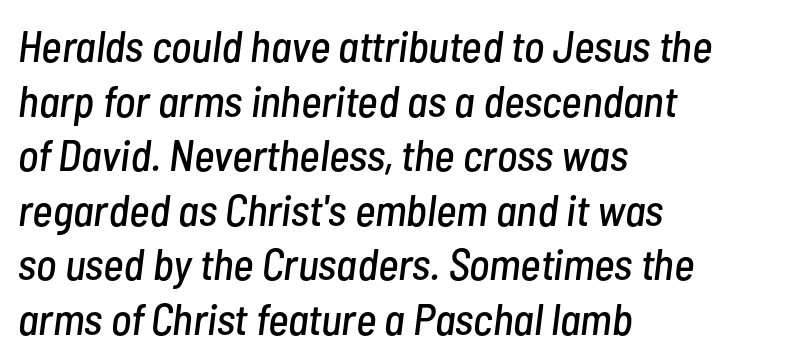
Q: Is the text italic (slanted)? A: Yes, it leans right by about 7 degrees.
Q: Is the text underlined? A: No.
Q: How is the paragraph aligned? A: Left-aligned.
Q: Is the spacing between letters normal or unusually wide? A: Normal.
Q: Width (condensed, normal, or wide)? A: Condensed.
Q: Stroke contrast? A: Low.
Q: x-height? A: Medium.
Q: Monospaced? A: No.
